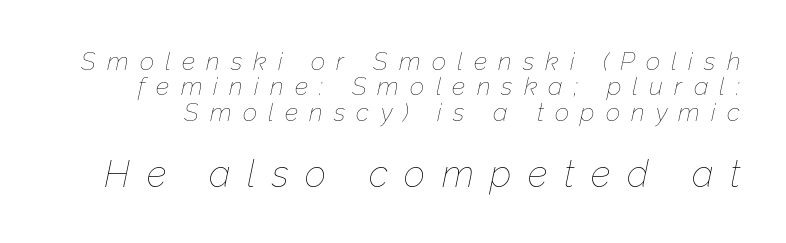
Q: Is the text bold? A: No.
Q: Is the text italic (slanted)? A: Yes, it leans right by about 12 degrees.
Q: Is the text underlined? A: No.
Q: Is the spacing between letters normal or unusually wide? A: Unusually wide.
Q: Is the spacing between lines tight, normal or loose? A: Tight.
Q: Which block of text is set in a larger size, the first (top) or the second (bottom)? A: The second (bottom) one.
Q: Width (condensed, normal, or wide)? A: Normal.
Q: Stroke contrast? A: Low.
Q: x-height? A: Medium.
Q: Monospaced? A: No.
